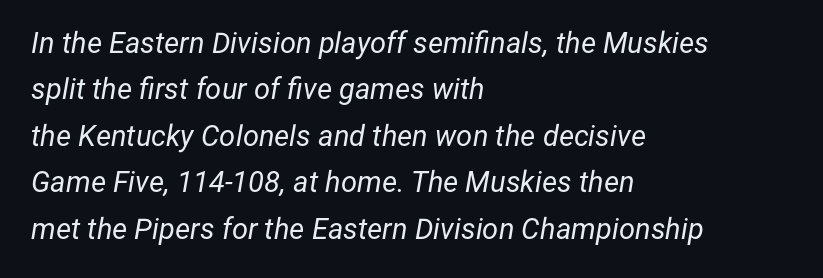
The letterforms sit shoulder to shoulder at normal distance. The lines are quadded left. It's the slanting kind of type. The strokes are not fattened; the text isn't bold.
